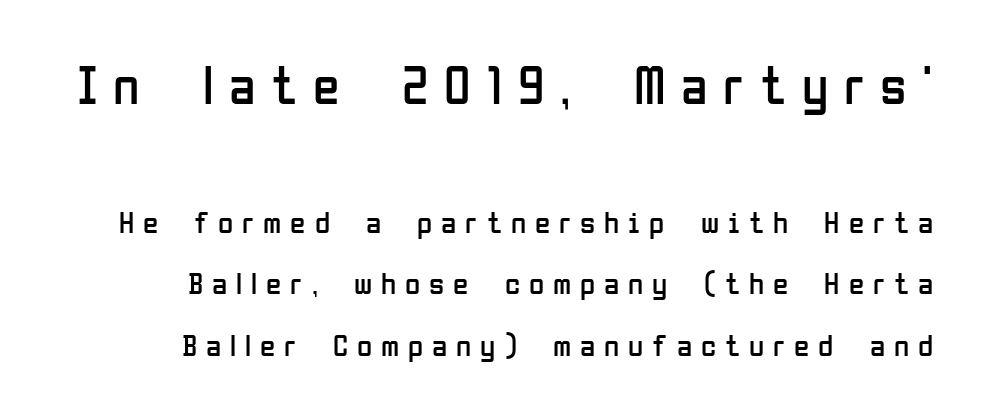
The image shows 54 px regular-weight, condensed sans-serif type, upright; set loose line spacing (1.99x), unusually wide letter spacing (+0.29 em), not underlined; the first (top) block is 1.74x larger; low stroke contrast and a medium x-height.
